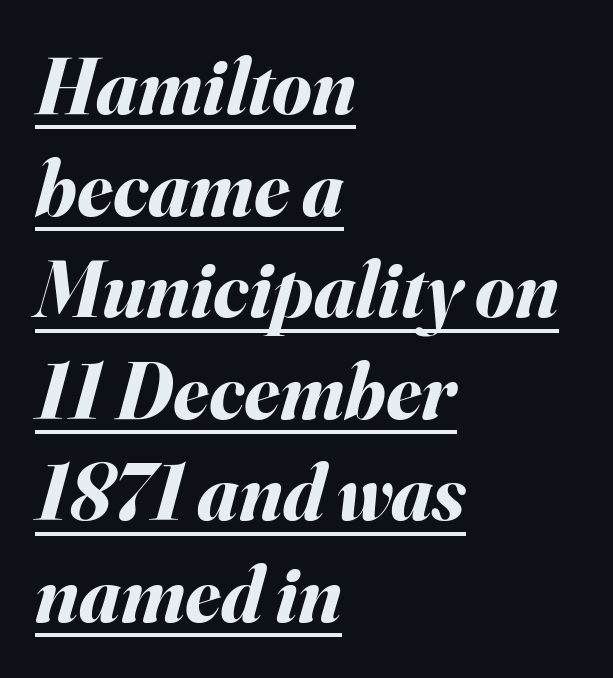
The image shows 80 px bold type, italic (leaning right); set left-aligned, normal line spacing (1.27x), normal letter spacing, underlined; medium stroke contrast and a small x-height.
